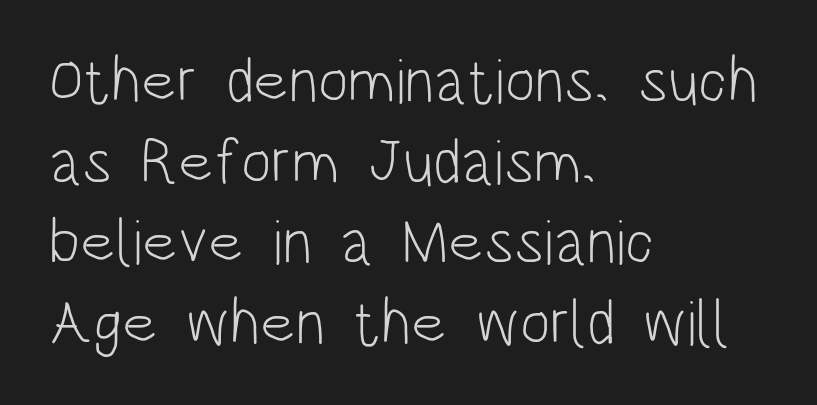
{"serif": "no", "italic": "no", "bold": "no", "weight": "light", "width": "condensed", "stroke_contrast": "low", "x_height": "large", "monospaced": "no", "underline": "no", "align": "left", "line_spacing": "normal", "line_spacing_ratio": 1.26, "letter_spacing": "normal", "letter_spacing_em": 0.0, "glyph_px": 64}
